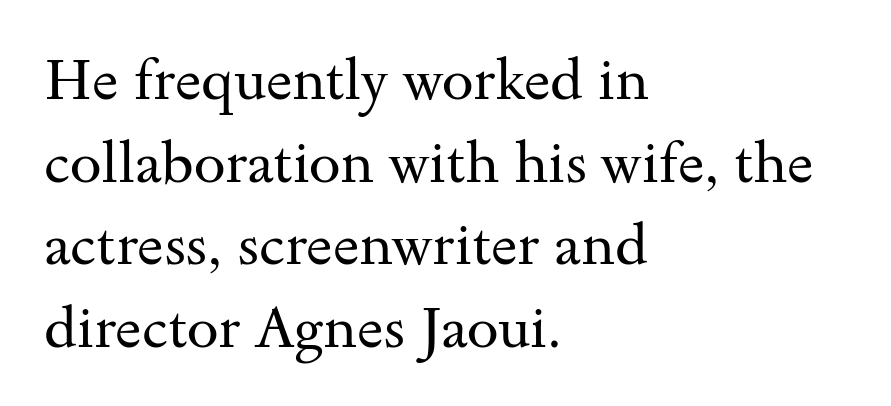
Q: Is the text bold? A: No.
Q: Is the text italic (slanted)? A: No, it is upright.
Q: Is the typeface a serif or a sans-serif typeface? A: Serif.
Q: Is the text underlined? A: No.
Q: How is the paragraph aligned? A: Left-aligned.
Q: Is the spacing between letters normal or unusually wide? A: Normal.
Q: Is the spacing between lines tight, normal or loose? A: Normal.
Q: Width (condensed, normal, or wide)? A: Wide.
Q: Stroke contrast? A: Medium.
Q: x-height? A: Small.
Q: Monospaced? A: No.
